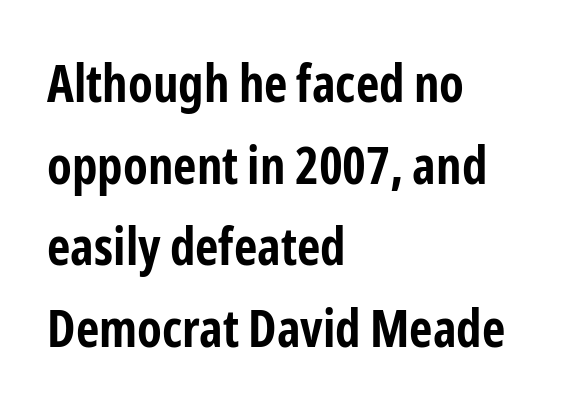
Q: Is the text bold? A: Yes.
Q: Is the text italic (slanted)? A: No, it is upright.
Q: Is the typeface a serif or a sans-serif typeface? A: Sans-serif.
Q: Is the text underlined? A: No.
Q: How is the paragraph aligned? A: Left-aligned.
Q: Is the spacing between letters normal or unusually wide? A: Normal.
Q: Is the spacing between lines tight, normal or loose? A: Normal.
Q: Width (condensed, normal, or wide)? A: Condensed.
Q: Stroke contrast? A: Low.
Q: x-height? A: Medium.
Q: Monospaced? A: No.
